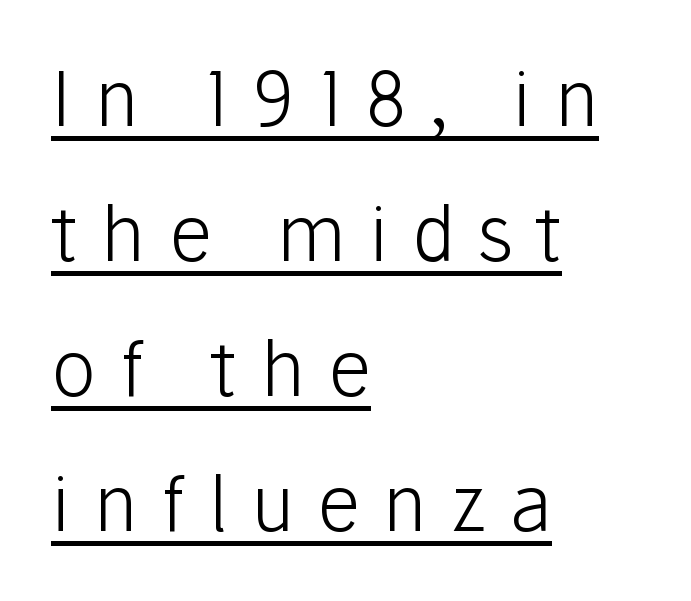
The image shows 75 px light sans-serif type, upright; set left-aligned, line spacing 1.8x, unusually wide letter spacing (+0.31 em), underlined; low stroke contrast and a medium x-height.
